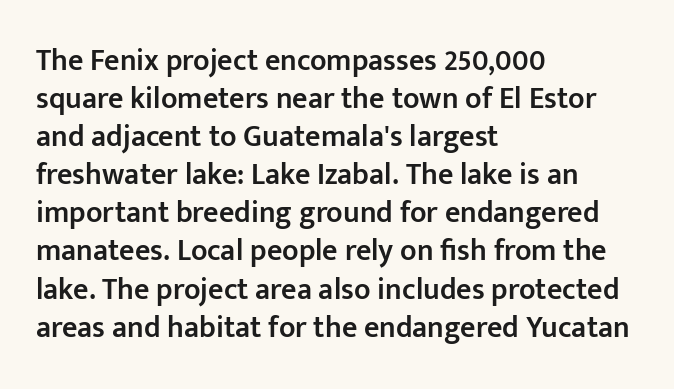
Q: Is the text bold? A: Semi-bold.
Q: Is the text italic (slanted)? A: No, it is upright.
Q: Is the typeface a serif or a sans-serif typeface? A: Sans-serif.
Q: Is the text underlined? A: No.
Q: How is the paragraph aligned? A: Left-aligned.
Q: Is the spacing between letters normal or unusually wide? A: Normal.
Q: Is the spacing between lines tight, normal or loose? A: Normal.
Q: Width (condensed, normal, or wide)? A: Normal.
Q: Stroke contrast? A: Low.
Q: x-height? A: Medium.
Q: Monospaced? A: No.
